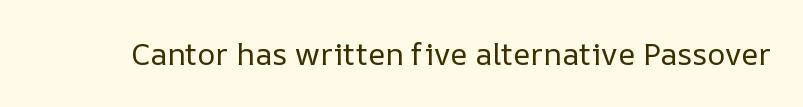
The image shows 31 px regular-weight type, upright; set normal letter spacing, not underlined; low stroke contrast and a medium x-height.
